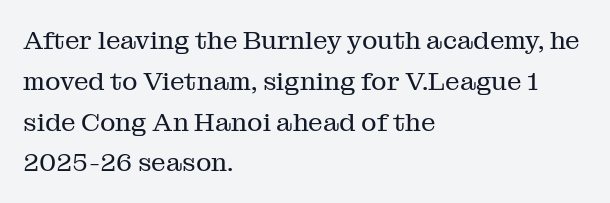
The image shows 26 px text type, upright; set left-aligned, normal line spacing (1.57x), normal letter spacing, not underlined.
